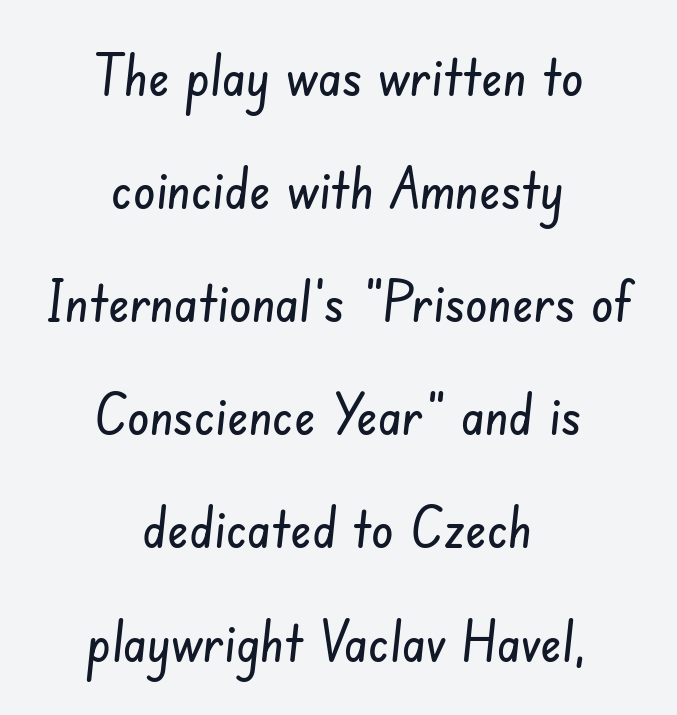
The image shows 56 px condensed sans-serif type; set centered, loose line spacing (2.02x), normal letter spacing, not underlined; low stroke contrast and a small x-height.
